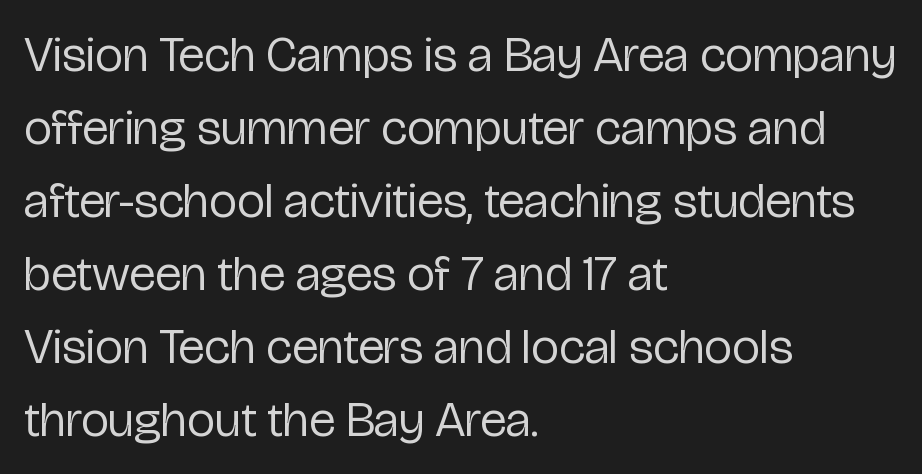
The image shows 50 px regular-weight, condensed sans-serif type, upright; set left-aligned, normal line spacing (1.46x), normal letter spacing, not underlined; low stroke contrast and a medium x-height.
